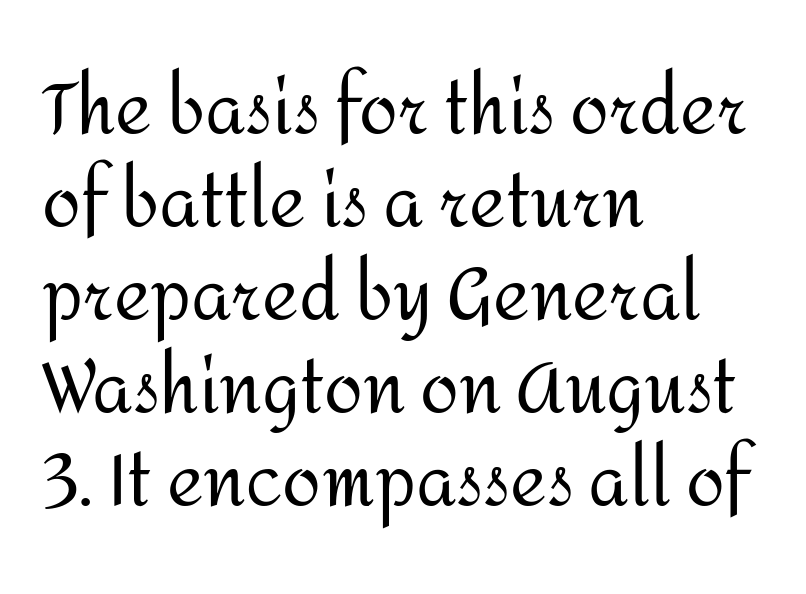
Words float on clear page, feet unadorned. Here the designer chose a conventional face with non-uniform glyph widths. Upright lettering throughout. Think standard paragraph weight, or any step lighter than that. Tracking here is standard; glyphs follow each other at the usual distance. One glance says typical: line gaps are just what's usual.
